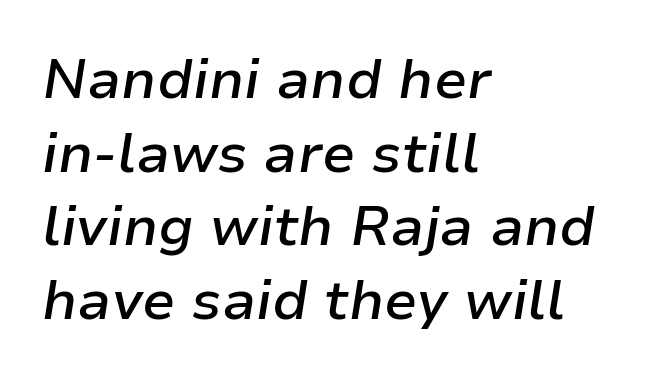
The image shows 55 px semibold type, italic (leaning right); set left-aligned, normal line spacing (1.34x), normal letter spacing, not underlined; low stroke contrast and a medium x-height.
